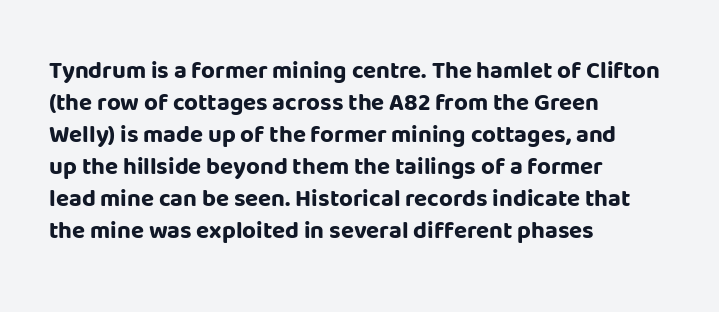
How are the letters spaced? Ordinarily, with no added tracking. Left-aligned paragraph, ragged on the right. The rows are spaced the way most documents space them. The glyphs are unaccompanied by any horizontal stroke below them. Weight check: bold — yes, fully. Ordinary non-slanted type is in use.
